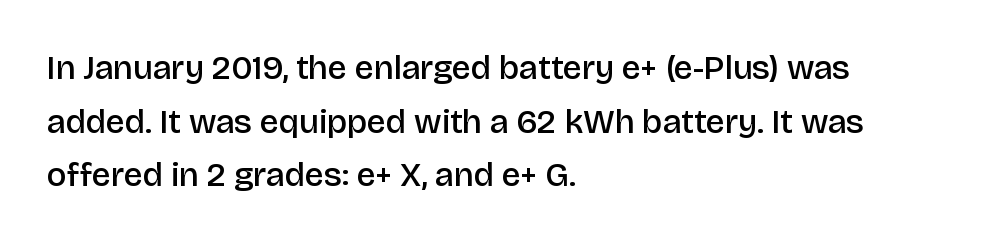
The image shows 34 px semibold sans-serif type, upright; set left-aligned, normal line spacing (1.58x), normal letter spacing, not underlined; low stroke contrast and a large x-height.
